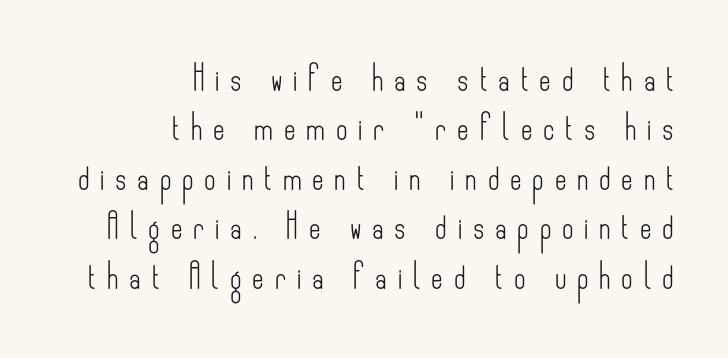
The image shows 25 px text type, upright; set right-aligned, loose line spacing (1.98x), unusually wide letter spacing (+0.43 em), not underlined.
